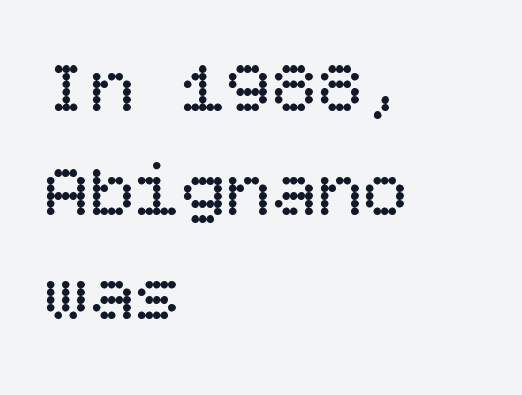
Q: Is the text bold? A: No.
Q: Is the text italic (slanted)? A: No, it is upright.
Q: Is the text underlined? A: No.
Q: How is the paragraph aligned? A: Left-aligned.
Q: Is the spacing between letters normal or unusually wide? A: Normal.
Q: Is the spacing between lines tight, normal or loose? A: Normal.
Q: Width (condensed, normal, or wide)? A: Normal.
Q: Stroke contrast? A: Low.
Q: x-height? A: Large.
